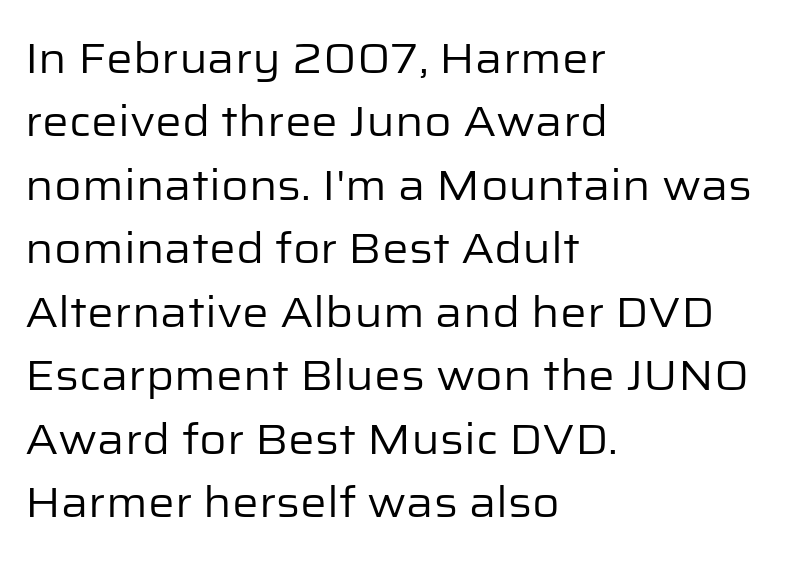
Q: Is the text bold? A: No.
Q: Is the text italic (slanted)? A: No, it is upright.
Q: Is the typeface a serif or a sans-serif typeface? A: Sans-serif.
Q: Is the text underlined? A: No.
Q: How is the paragraph aligned? A: Left-aligned.
Q: Is the spacing between letters normal or unusually wide? A: Normal.
Q: Is the spacing between lines tight, normal or loose? A: Normal.
Q: Width (condensed, normal, or wide)? A: Normal.
Q: Stroke contrast? A: Low.
Q: x-height? A: Medium.
Q: Monospaced? A: No.
